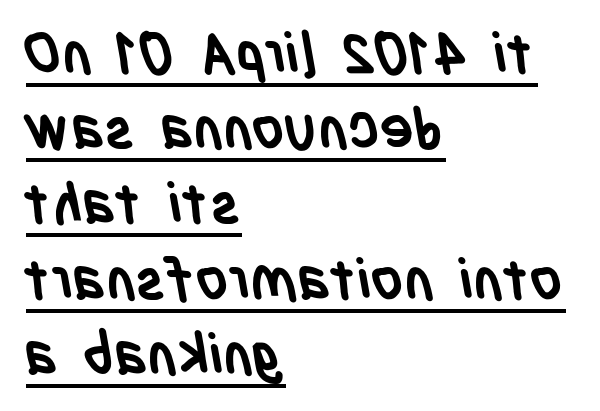
Q: Is the text bold? A: Yes.
Q: Is the typeface a serif or a sans-serif typeface? A: Sans-serif.
Q: Is the text underlined? A: Yes.
Q: How is the paragraph aligned? A: Left-aligned.
Q: Is the spacing between letters normal or unusually wide? A: Normal.
Q: Is the spacing between lines tight, normal or loose? A: Normal.
Q: Width (condensed, normal, or wide)? A: Condensed.
Q: Stroke contrast? A: Low.
Q: x-height? A: Large.
Q: Monospaced? A: No.
